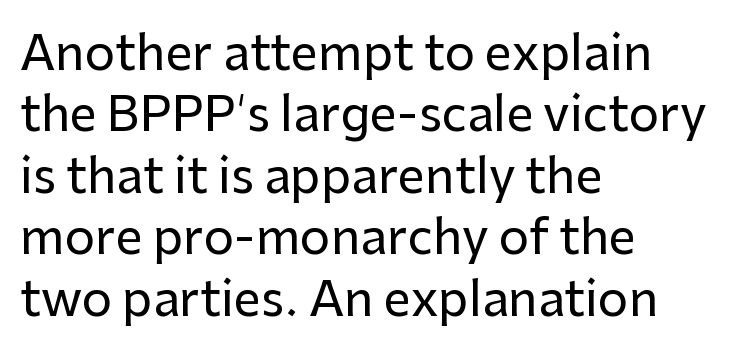
{"serif": "no", "italic": "no", "width": "normal", "stroke_contrast": "low", "x_height": "medium", "monospaced": "no", "underline": "no", "align": "left", "line_spacing": "normal", "line_spacing_ratio": 1.28, "letter_spacing": "normal", "letter_spacing_em": 0.0, "glyph_px": 48}
